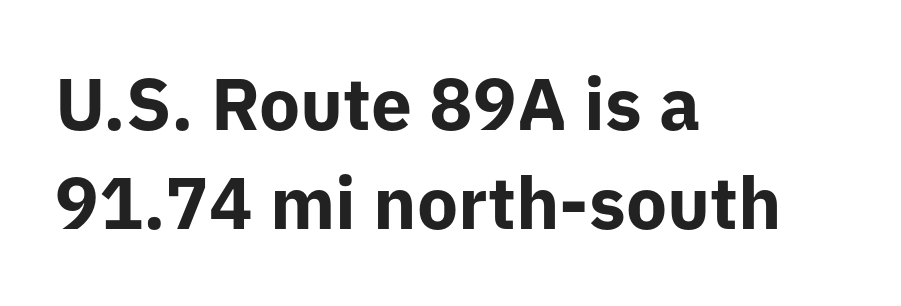
Check under the words: just untouched page. The letters advance in unequal steps, a hallmark of proportional type. Notice how the stems are strictly vertical — no italics here. Glyph-to-glyph distance matches everyday printed text.
